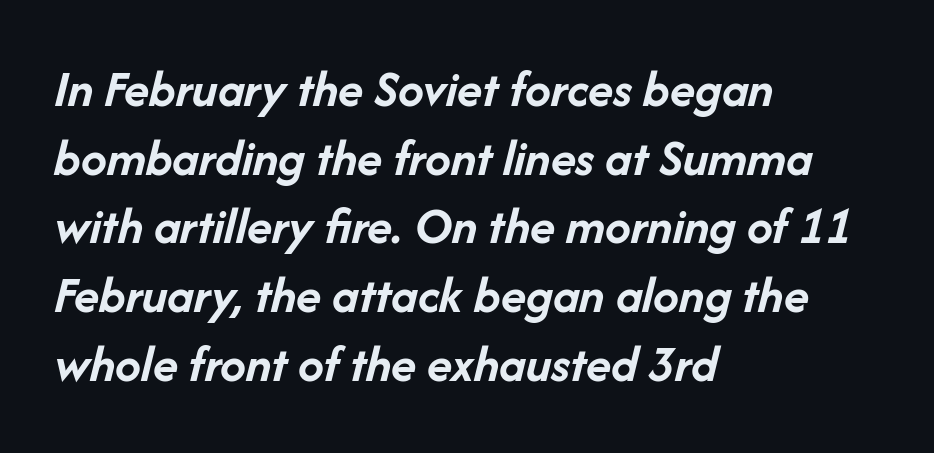
The image shows 52 px semibold type, italic (leaning right); set left-aligned, normal line spacing (1.32x), normal letter spacing, not underlined; low stroke contrast and a medium x-height.
